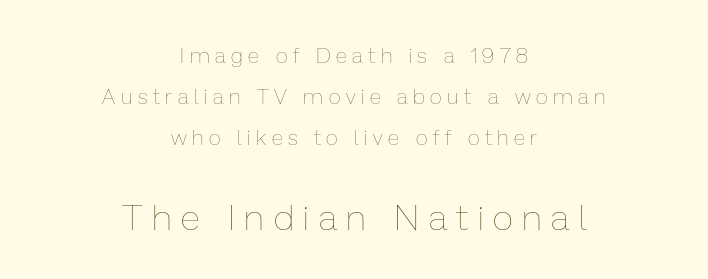
Decoration check: the copy has no underline. Compare the two chunks: the lower has the greater cap height. The paragraph has two soft edges and a firm central axis. Do the characters align in a grid? No, the font is proportional. Unlike italic type, these characters show no tilt at all.
